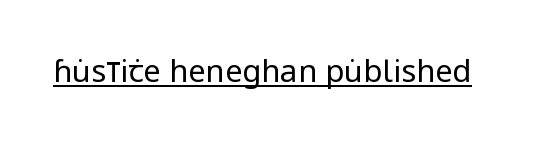
The image shows 31 px regular-weight, condensed sans-serif type, upright; set normal letter spacing, underlined; low stroke contrast and a large x-height.
